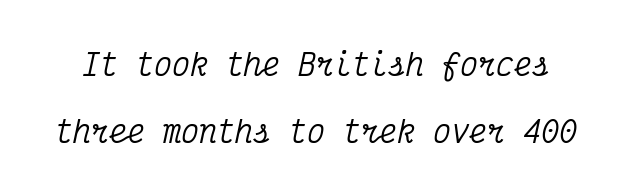
{"serif": "yes", "italic": "yes", "lean": "right", "slant_degrees": 12, "width": "condensed", "stroke_contrast": "medium", "x_height": "medium", "monospaced": "yes", "underline": "no", "line_spacing": "loose", "line_spacing_ratio": 2.22, "letter_spacing": "normal", "letter_spacing_em": 0.0, "glyph_px": 30}
